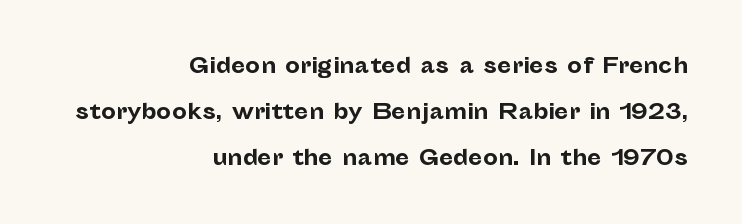
The image shows 21 px bold type, upright; set right-aligned, loose line spacing (2.18x), normal letter spacing, not underlined.
